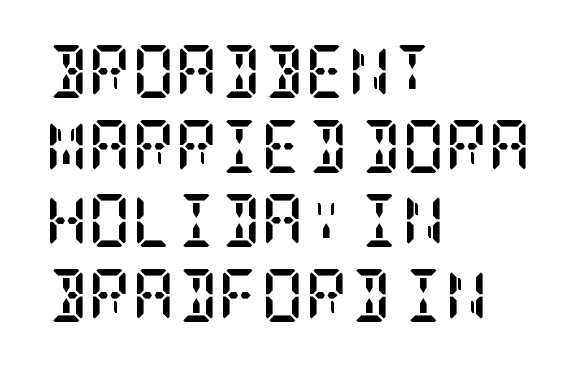
Q: Is the text bold? A: Yes.
Q: Is the text italic (slanted)? A: No, it is upright.
Q: Is the typeface a serif or a sans-serif typeface? A: Serif.
Q: Is the text underlined? A: No.
Q: How is the paragraph aligned? A: Left-aligned.
Q: Is the spacing between letters normal or unusually wide? A: Normal.
Q: Is the spacing between lines tight, normal or loose? A: Normal.
Q: Width (condensed, normal, or wide)? A: Condensed.
Q: Stroke contrast? A: Low.
Q: x-height? A: Large.
